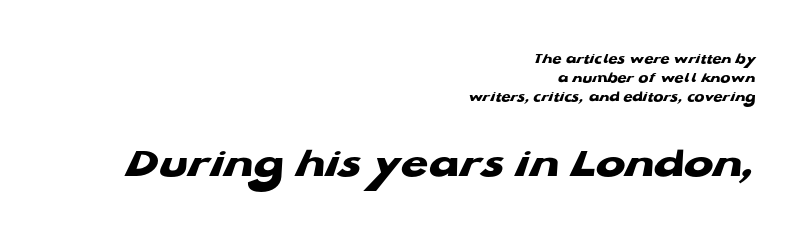
Q: Is the text bold? A: Yes.
Q: Is the typeface a serif or a sans-serif typeface? A: Sans-serif.
Q: Is the text underlined? A: No.
Q: How is the paragraph aligned? A: Right-aligned.
Q: Is the spacing between letters normal or unusually wide? A: Normal.
Q: Is the spacing between lines tight, normal or loose? A: Normal.
Q: Which block of text is set in a larger size, the first (top) or the second (bottom)? A: The second (bottom) one.
Q: Width (condensed, normal, or wide)? A: Wide.
Q: Stroke contrast? A: Low.
Q: x-height? A: Medium.
Q: Monospaced? A: No.
